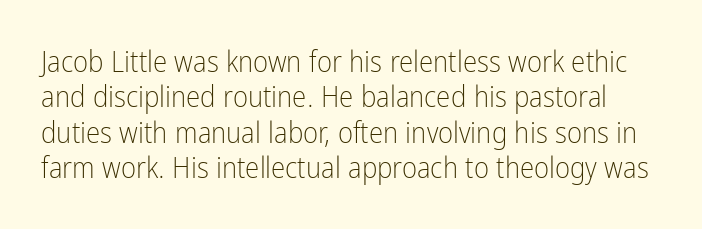
Is this a sans? Yes — the strokes have no serifs. The lettering stays uniformly vertical, giving the passage a roman look. Note the varied advance widths — an 'i' is clearly narrower than an 'm'. On a weight scale, this lands at 450 or below. Rule under the text: the space is simply empty. The horizontal fit of the characters is conventional and even.
